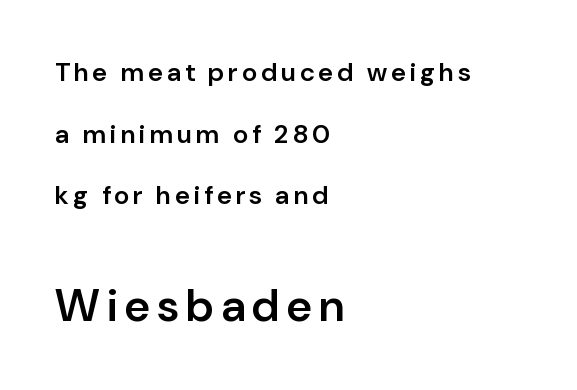
The image shows 45 px semibold sans-serif type, upright; set left-aligned, loose line spacing (2.37x), not underlined; the second (bottom) block is 1.73x larger; low stroke contrast and a medium x-height.
